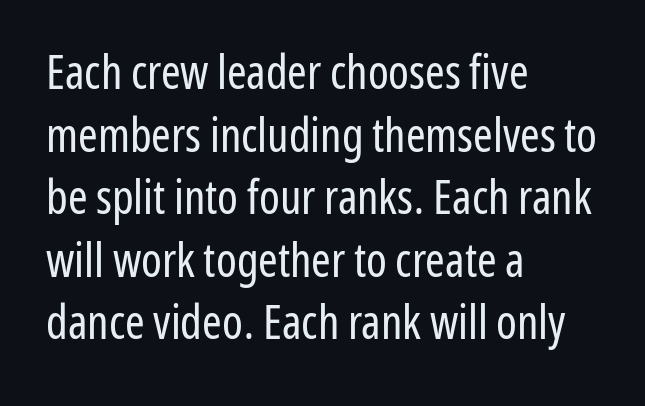
The image shows 47 px regular-weight, condensed sans-serif type, upright; set left-aligned, normal line spacing (1.33x), normal letter spacing, not underlined; low stroke contrast and a medium x-height.
